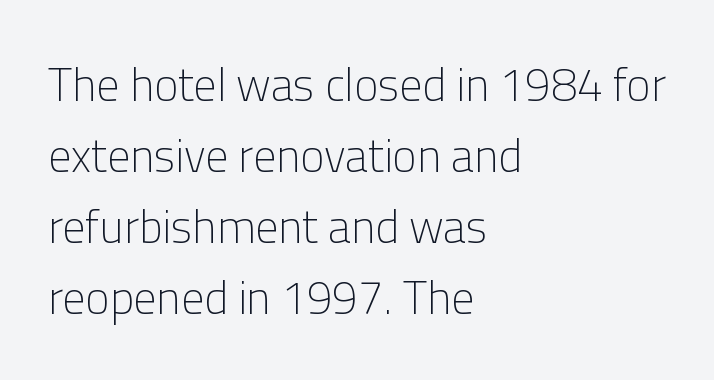
The image shows 46 px light sans-serif type, upright; set left-aligned, normal line spacing (1.54x), normal letter spacing, not underlined; low stroke contrast and a medium x-height.
